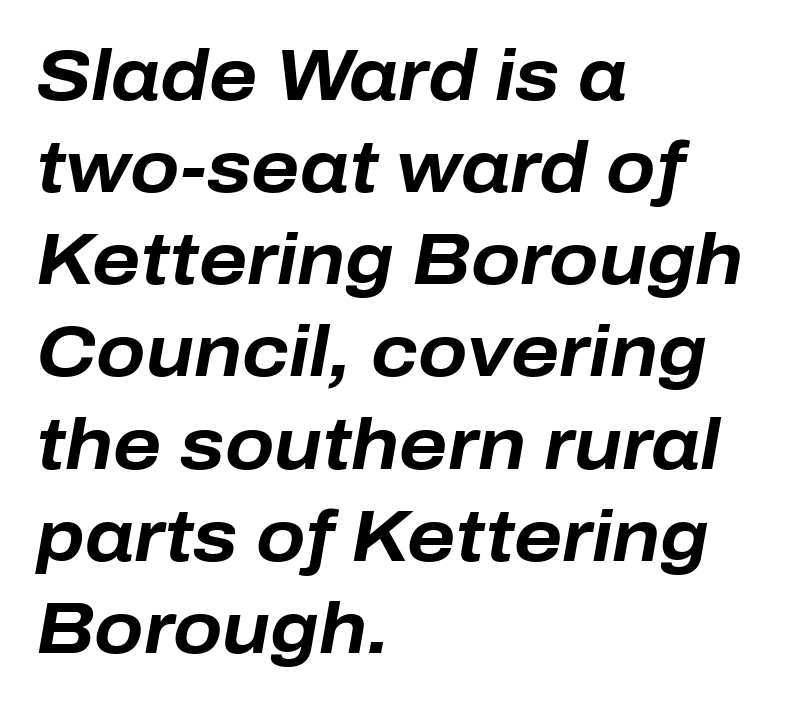
{"italic": "yes", "lean": "right", "slant_degrees": 10, "bold": "yes", "weight": "bold", "width": "normal", "stroke_contrast": "low", "x_height": "medium", "monospaced": "no", "underline": "no", "align": "left", "line_spacing": "normal", "line_spacing_ratio": 1.28, "letter_spacing": "normal", "letter_spacing_em": 0.0, "glyph_px": 72}
